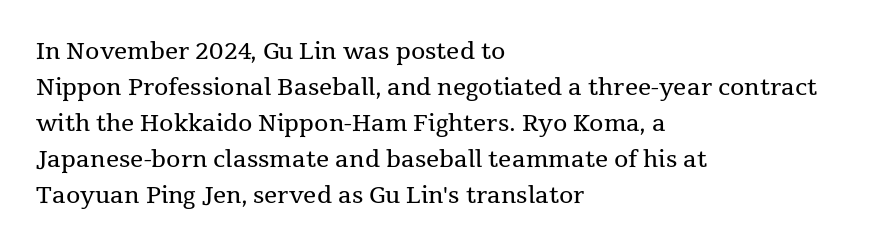
Q: Is the text bold? A: No.
Q: Is the text italic (slanted)? A: No, it is upright.
Q: Is the text underlined? A: No.
Q: How is the paragraph aligned? A: Left-aligned.
Q: Is the spacing between letters normal or unusually wide? A: Normal.
Q: Is the spacing between lines tight, normal or loose? A: Normal.
